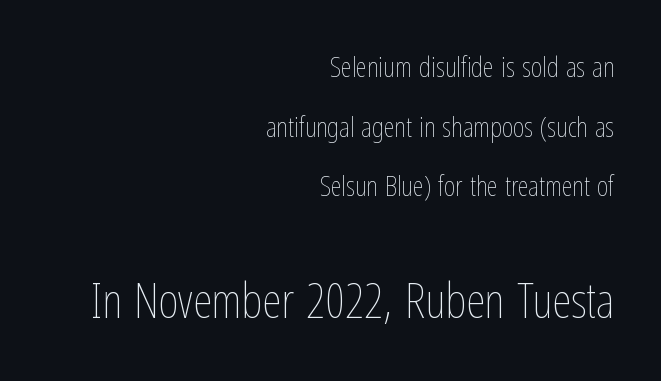
Q: Is the text bold? A: No.
Q: Is the text italic (slanted)? A: No, it is upright.
Q: Is the text underlined? A: No.
Q: How is the paragraph aligned? A: Right-aligned.
Q: Is the spacing between letters normal or unusually wide? A: Normal.
Q: Is the spacing between lines tight, normal or loose? A: Loose.
Q: Which block of text is set in a larger size, the first (top) or the second (bottom)? A: The second (bottom) one.
Q: Width (condensed, normal, or wide)? A: Condensed.
Q: Stroke contrast? A: Low.
Q: x-height? A: Medium.
Q: Monospaced? A: No.
